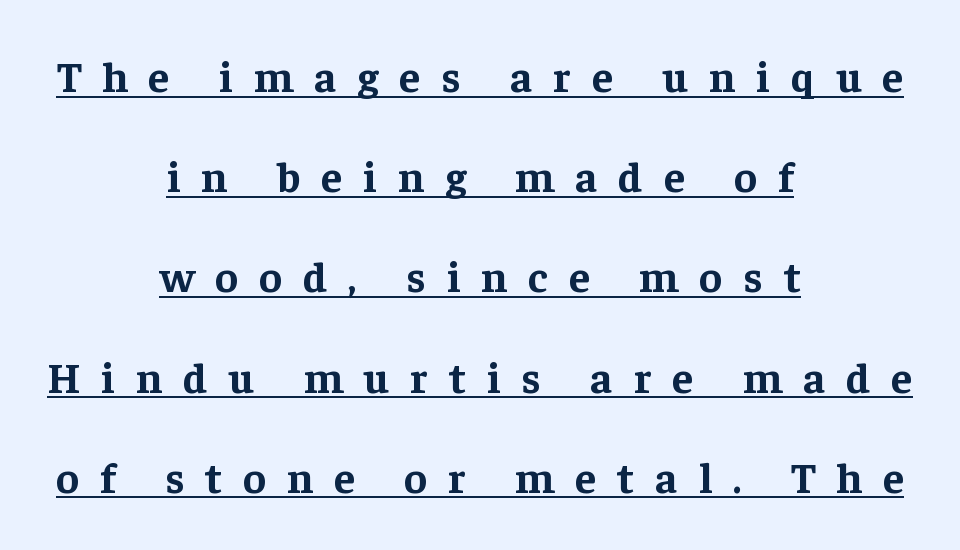
Q: Is the text bold? A: Yes.
Q: Is the text italic (slanted)? A: No, it is upright.
Q: Is the typeface a serif or a sans-serif typeface? A: Serif.
Q: Is the text underlined? A: Yes.
Q: How is the paragraph aligned? A: Centered.
Q: Is the spacing between letters normal or unusually wide? A: Unusually wide.
Q: Is the spacing between lines tight, normal or loose? A: Loose.
Q: Width (condensed, normal, or wide)? A: Normal.
Q: Stroke contrast? A: Low.
Q: x-height? A: Medium.
Q: Monospaced? A: No.
